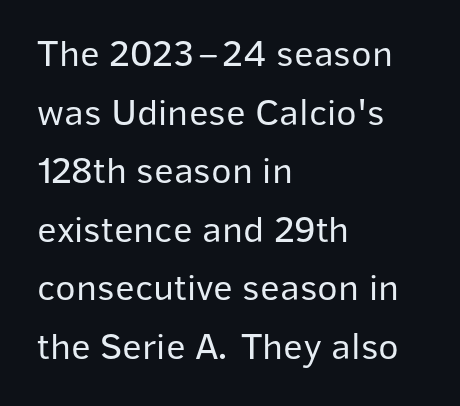
Q: Is the text bold? A: No.
Q: Is the text italic (slanted)? A: No, it is upright.
Q: Is the typeface a serif or a sans-serif typeface? A: Sans-serif.
Q: Is the text underlined? A: No.
Q: How is the paragraph aligned? A: Left-aligned.
Q: Is the spacing between letters normal or unusually wide? A: Normal.
Q: Is the spacing between lines tight, normal or loose? A: Normal.
Q: Width (condensed, normal, or wide)? A: Normal.
Q: Stroke contrast? A: Low.
Q: x-height? A: Medium.
Q: Monospaced? A: No.
